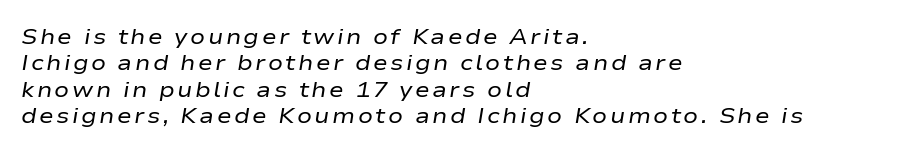
The letters look calm and open, with moderate or lighter stems. Style check: oblique. A clean baseline with only descenders dipping below it. The paragraph shown leans on its left margin.
